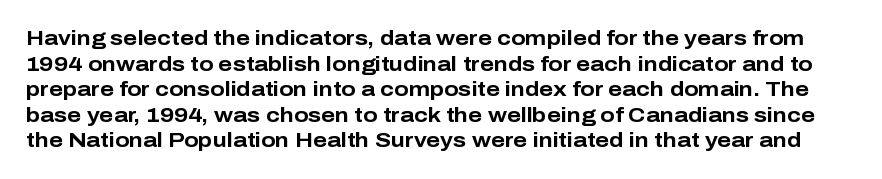
The image shows 21 px bold type, upright; set line spacing 1.22x, normal letter spacing, not underlined.
